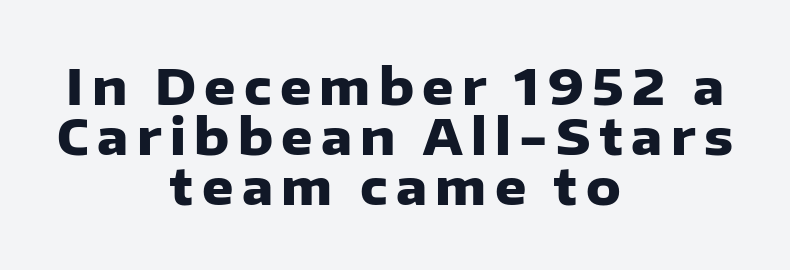
{"serif": "no", "italic": "no", "bold": "yes", "weight": "heavy", "width": "normal", "stroke_contrast": "low", "x_height": "medium", "monospaced": "no", "underline": "no", "align": "center", "line_spacing": "tight", "line_spacing_ratio": 1.02, "glyph_px": 49}
